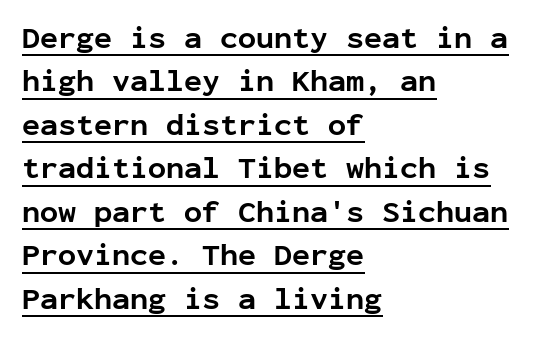
{"serif": "no", "italic": "no", "bold": "yes", "weight": "bold", "width": "normal", "stroke_contrast": "low", "x_height": "medium", "monospaced": "yes", "underline": "yes", "align": "left", "line_spacing": "normal", "line_spacing_ratio": 1.45, "letter_spacing": "normal", "letter_spacing_em": 0.0, "glyph_px": 30}
